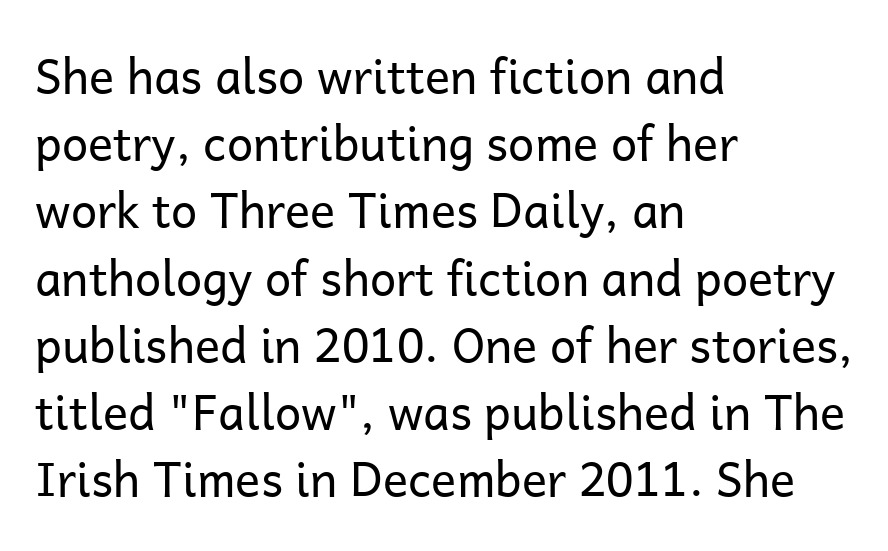
Q: Is the text bold? A: No.
Q: Is the text italic (slanted)? A: No, it is upright.
Q: Is the typeface a serif or a sans-serif typeface? A: Sans-serif.
Q: Is the text underlined? A: No.
Q: How is the paragraph aligned? A: Left-aligned.
Q: Is the spacing between letters normal or unusually wide? A: Normal.
Q: Is the spacing between lines tight, normal or loose? A: Normal.
Q: Width (condensed, normal, or wide)? A: Normal.
Q: Stroke contrast? A: Low.
Q: x-height? A: Medium.
Q: Monospaced? A: No.
